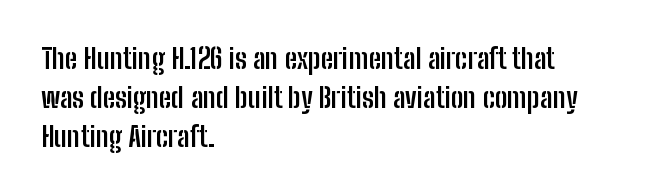
The letters advance in unequal steps, a hallmark of proportional type. Thick stems and heavy bowls — unmistakably bold. Vertical spacing — default. Horizontal alignment here is leftward, the default for most running prose. No extra tracking has been applied to these lines.
